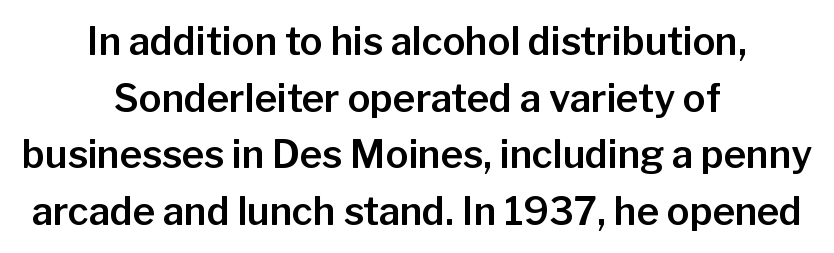
The image shows 38 px sans-serif type, upright; set centered, normal line spacing (1.49x), normal letter spacing, not underlined; low stroke contrast and a medium x-height.
